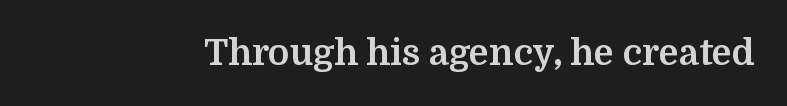
Q: Is the text bold? A: Yes.
Q: Is the text italic (slanted)? A: No, it is upright.
Q: Is the typeface a serif or a sans-serif typeface? A: Serif.
Q: Is the text underlined? A: No.
Q: Is the spacing between letters normal or unusually wide? A: Normal.
Q: Width (condensed, normal, or wide)? A: Normal.
Q: Stroke contrast? A: Medium.
Q: x-height? A: Medium.
Q: Monospaced? A: No.
